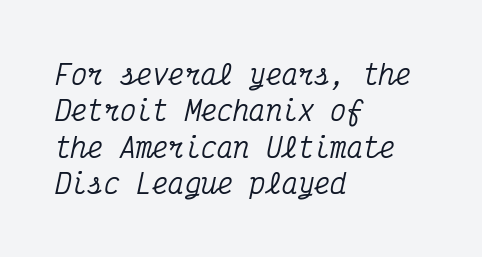
The image shows 27 px text type, italic (leaning right); set left-aligned, normal line spacing (1.35x), normal letter spacing, not underlined.
